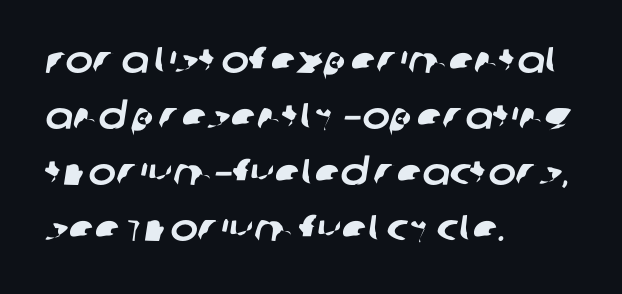
The image shows 37 px sans-serif type; set left-aligned, normal line spacing (1.51x), normal letter spacing, not underlined; low stroke contrast and a large x-height.
